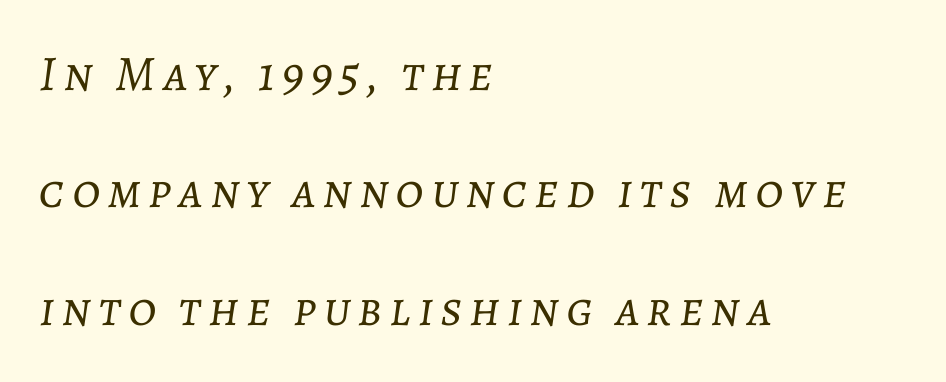
No letter is thick-stroked: the sample isn't bold. No word sits above an underline. Left-aligned paragraph, ragged on the right. Each new line begins a long way beneath the previous one.
